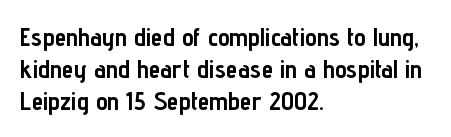
{"italic": "no", "bold": "yes", "underline": "no", "align": "left", "line_spacing_ratio": 1.23, "letter_spacing": "normal", "letter_spacing_em": 0.0, "glyph_px": 26}
